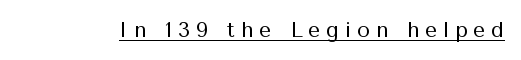
The image shows 21 px text type, upright; set unusually wide letter spacing (+0.28 em), underlined.
